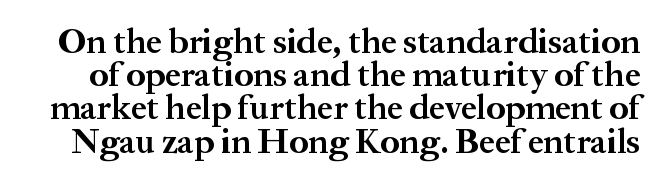
{"serif": "yes", "italic": "no", "bold": "yes", "weight": "bold", "width": "normal", "stroke_contrast": "medium", "x_height": "medium", "monospaced": "no", "underline": "no", "line_spacing": "tight", "line_spacing_ratio": 0.95, "letter_spacing": "normal", "letter_spacing_em": 0.0, "glyph_px": 35}
